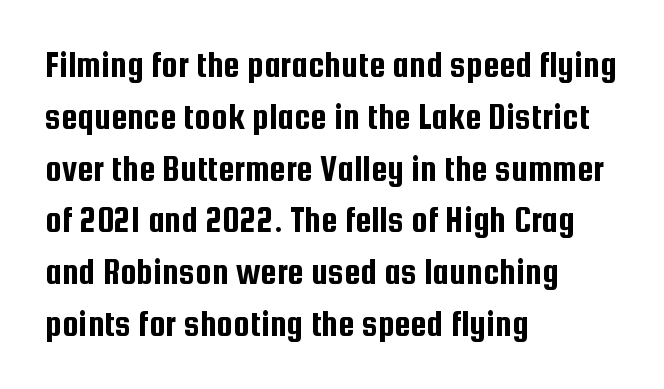
{"serif": "no", "italic": "no", "width": "condensed", "stroke_contrast": "low", "x_height": "medium", "monospaced": "no", "underline": "no", "align": "left", "line_spacing": "normal", "line_spacing_ratio": 1.4, "letter_spacing": "normal", "letter_spacing_em": 0.0, "glyph_px": 37}
